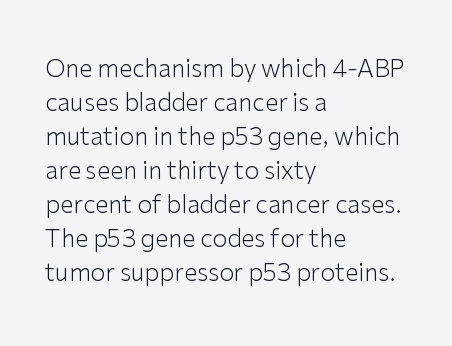
Just letters on the line, the space beneath them empty. The lines sit at an ordinary, default distance from one another. Reading down the block, your eye returns to a fixed left position each line. Think standard paragraph weight, or any step lighter than that.
